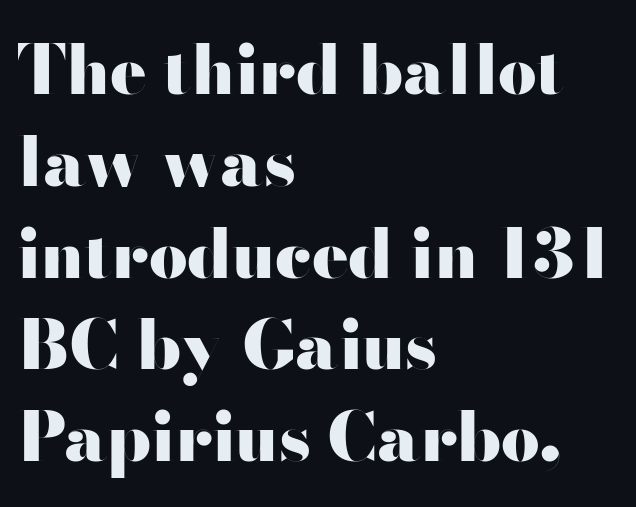
Nothing unusual about the tracking: characters are spaced as the font intends. The type sits square on the baseline with zero lean. The passage shown is not underscored anywhere. Notice how thick the strokes are: this is what a full bold looks like. Successive baselines arrive at the customary interval.
